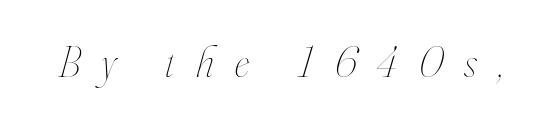
The image shows 43 px thin, condensed type, italic (leaning right); set unusually wide letter spacing (+0.49 em), not underlined; high stroke contrast and a small x-height.
